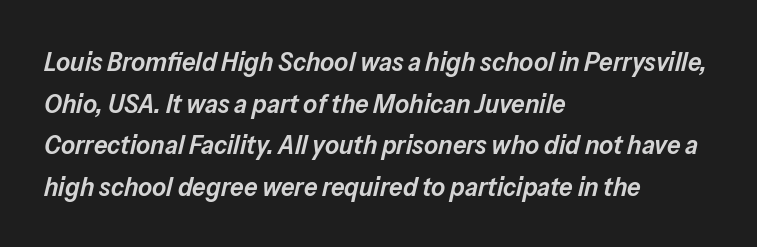
Q: Is the text bold? A: Semi-bold.
Q: Is the text italic (slanted)? A: Yes, it leans right by about 13 degrees.
Q: Is the text underlined? A: No.
Q: How is the paragraph aligned? A: Left-aligned.
Q: Is the spacing between letters normal or unusually wide? A: Normal.
Q: Is the spacing between lines tight, normal or loose? A: Normal.
